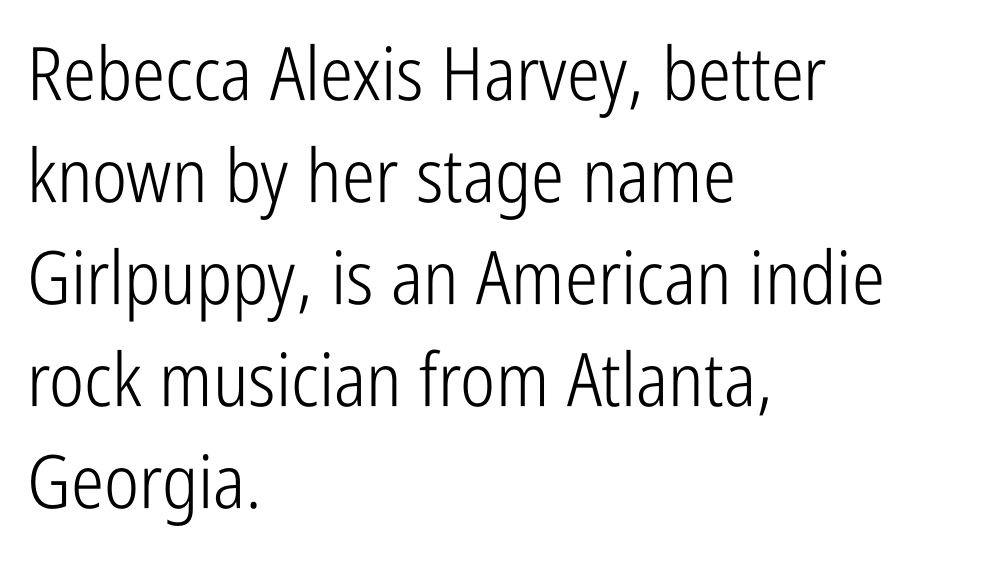
{"serif": "no", "italic": "no", "bold": "no", "weight": "light", "width": "condensed", "stroke_contrast": "low", "x_height": "medium", "monospaced": "no", "underline": "no", "align": "left", "line_spacing": "normal", "line_spacing_ratio": 1.38, "letter_spacing": "normal", "letter_spacing_em": 0.0, "glyph_px": 74}
